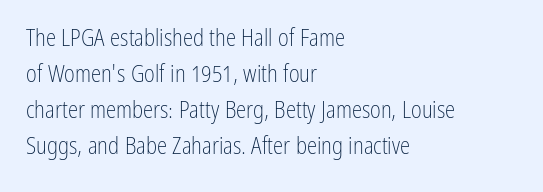
The foot of each line stays bare and open. It's the straight-up-and-down kind of type. The gaps between neighbouring characters are ordinary and unremarkable. A normal amount of white space separates one row of letters from the next. Typeset ragged right — the left edge is the straight one. Is the stroke heavy? The answer is a plain regular-or-lighter.
